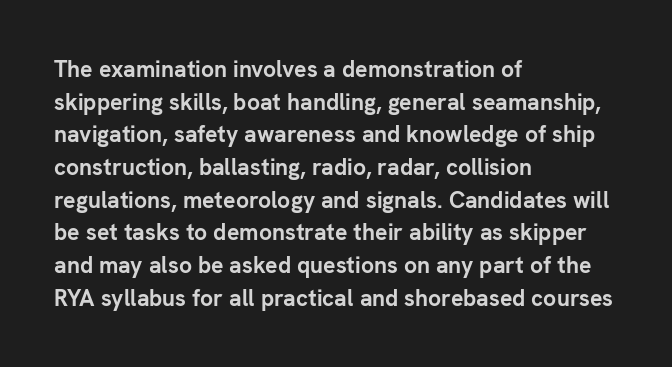
{"italic": "no", "bold": "yes", "underline": "no", "align": "left", "line_spacing": "normal", "line_spacing_ratio": 1.42, "letter_spacing": "normal", "letter_spacing_em": 0.0, "glyph_px": 23}
